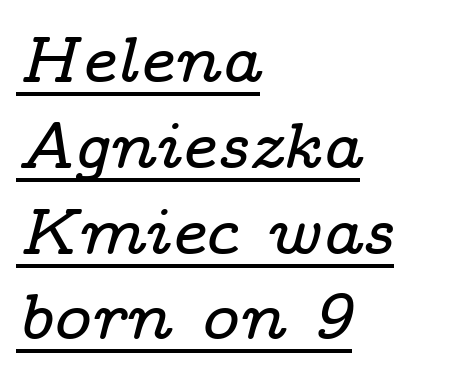
Q: Is the text italic (slanted)? A: Yes, it leans right by about 14 degrees.
Q: Is the typeface a serif or a sans-serif typeface? A: Serif.
Q: Is the text underlined? A: Yes.
Q: How is the paragraph aligned? A: Left-aligned.
Q: Is the spacing between letters normal or unusually wide? A: Normal.
Q: Is the spacing between lines tight, normal or loose? A: Normal.
Q: Width (condensed, normal, or wide)? A: Wide.
Q: Stroke contrast? A: Low.
Q: x-height? A: Medium.
Q: Monospaced? A: No.
